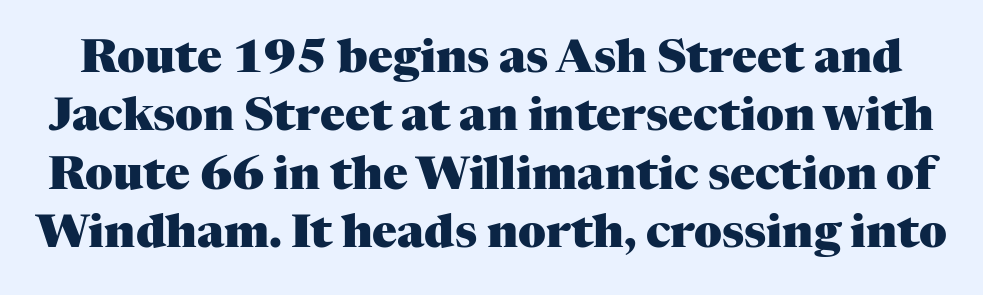
The rendering shows small feet on the letterforms — a serif design. The typography opts for an upright posture over an oblique one. In terms of weight, the rendering is a true, heavy bold. Leading matches the norm, producing a regular column.
